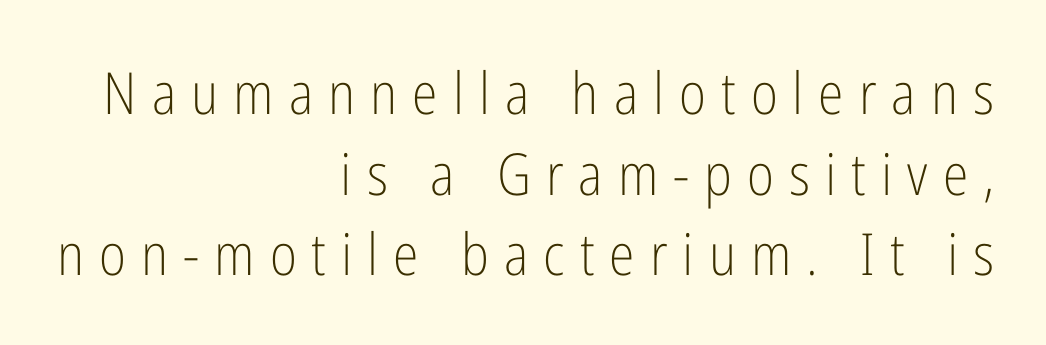
Q: Is the text bold? A: No.
Q: Is the text italic (slanted)? A: No, it is upright.
Q: Is the typeface a serif or a sans-serif typeface? A: Sans-serif.
Q: Is the text underlined? A: No.
Q: How is the paragraph aligned? A: Right-aligned.
Q: Is the spacing between letters normal or unusually wide? A: Unusually wide.
Q: Is the spacing between lines tight, normal or loose? A: Normal.
Q: Width (condensed, normal, or wide)? A: Condensed.
Q: Stroke contrast? A: Low.
Q: x-height? A: Medium.
Q: Monospaced? A: No.
